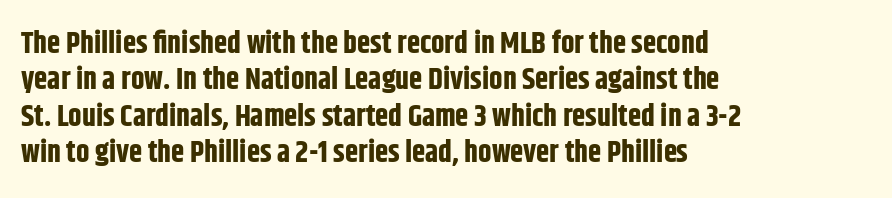
Q: Is the text bold? A: Yes.
Q: Is the text italic (slanted)? A: No, it is upright.
Q: Is the typeface a serif or a sans-serif typeface? A: Sans-serif.
Q: Is the text underlined? A: No.
Q: How is the paragraph aligned? A: Left-aligned.
Q: Is the spacing between letters normal or unusually wide? A: Normal.
Q: Width (condensed, normal, or wide)? A: Condensed.
Q: Stroke contrast? A: Low.
Q: x-height? A: Large.
Q: Monospaced? A: No.
